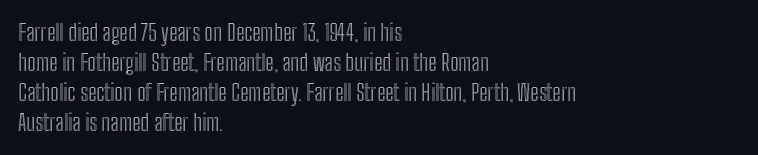
The ragged edge is on the right, which tells us the setting is flush left. What's the leading like? Ordinary, nothing unusual. Posture: straight, roman, zero tilt. The face used here is rendered with its standard letterfit. Letters rest on an invisible, unmarked baseline.
